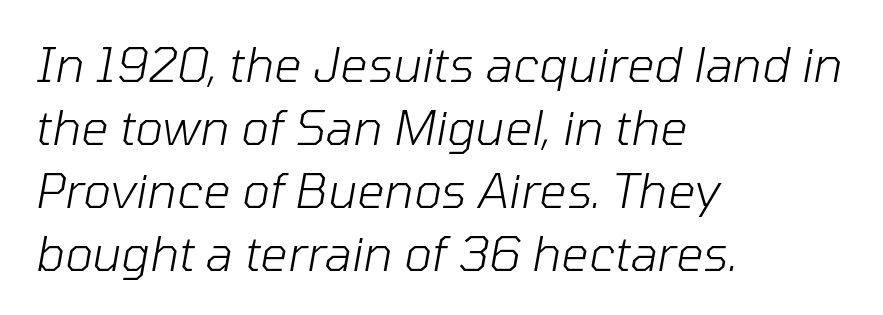
Leading: standard. Is the type slanted? Yes — the strokes lean at a clear angle. The rendering uses natural spacing where letterforms have individual widths. The specimen omits any rule beneath the text block's lines. Leftover space on each line is placed entirely after the last word.
